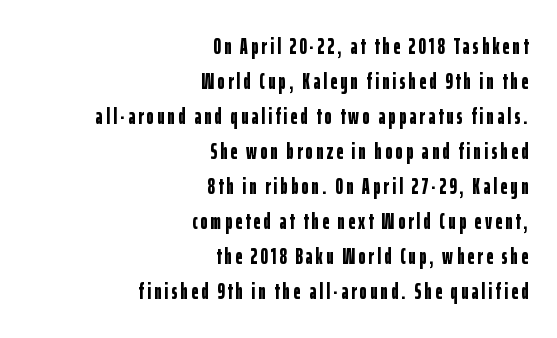
Q: Is the text bold? A: Yes.
Q: Is the text italic (slanted)? A: No, it is upright.
Q: Is the text underlined? A: No.
Q: How is the paragraph aligned? A: Right-aligned.
Q: Is the spacing between lines tight, normal or loose? A: Normal.
